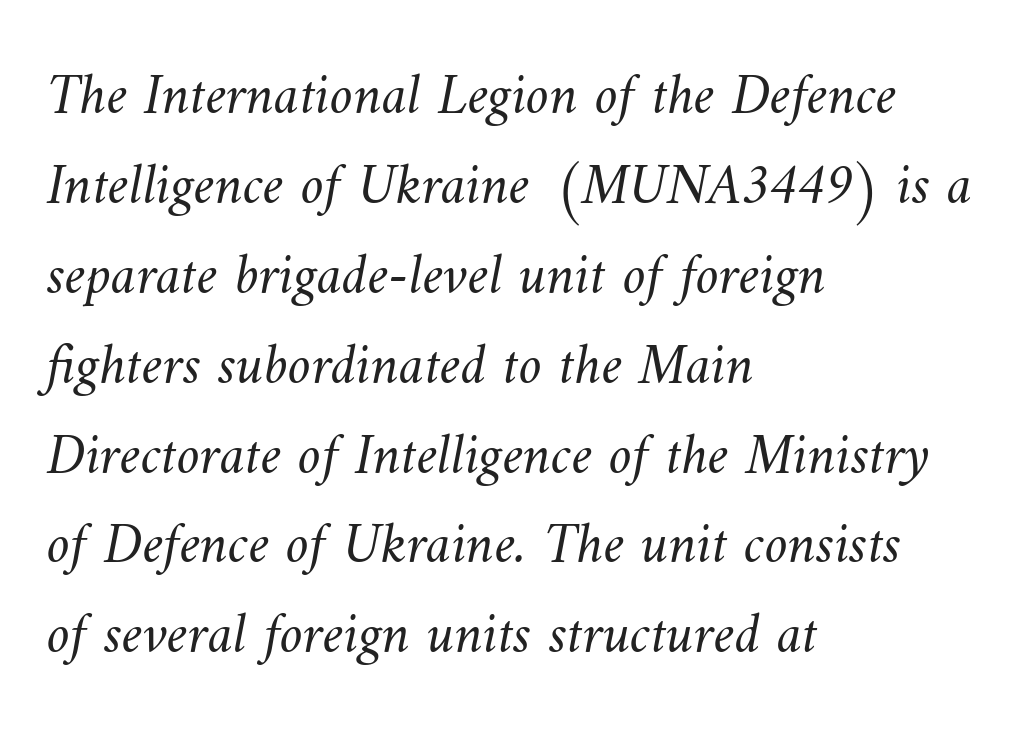
Q: Is the text bold? A: No.
Q: Is the text underlined? A: No.
Q: How is the paragraph aligned? A: Left-aligned.
Q: Is the spacing between letters normal or unusually wide? A: Normal.
Q: Is the spacing between lines tight, normal or loose? A: Normal.
Q: Width (condensed, normal, or wide)? A: Normal.
Q: Stroke contrast? A: Medium.
Q: x-height? A: Small.
Q: Monospaced? A: No.
